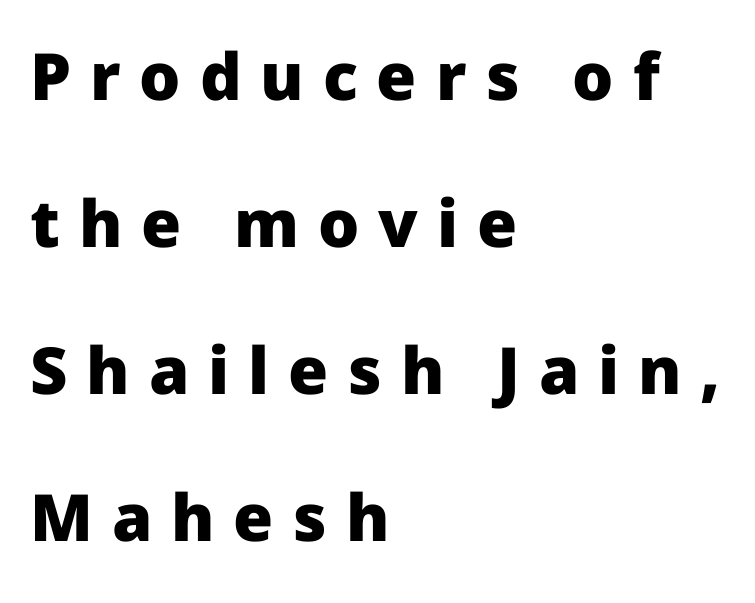
Q: Is the text bold? A: Yes.
Q: Is the text italic (slanted)? A: No, it is upright.
Q: Is the typeface a serif or a sans-serif typeface? A: Sans-serif.
Q: Is the text underlined? A: No.
Q: How is the paragraph aligned? A: Left-aligned.
Q: Is the spacing between letters normal or unusually wide? A: Unusually wide.
Q: Is the spacing between lines tight, normal or loose? A: Loose.
Q: Width (condensed, normal, or wide)? A: Normal.
Q: Stroke contrast? A: Low.
Q: x-height? A: Medium.
Q: Monospaced? A: No.
